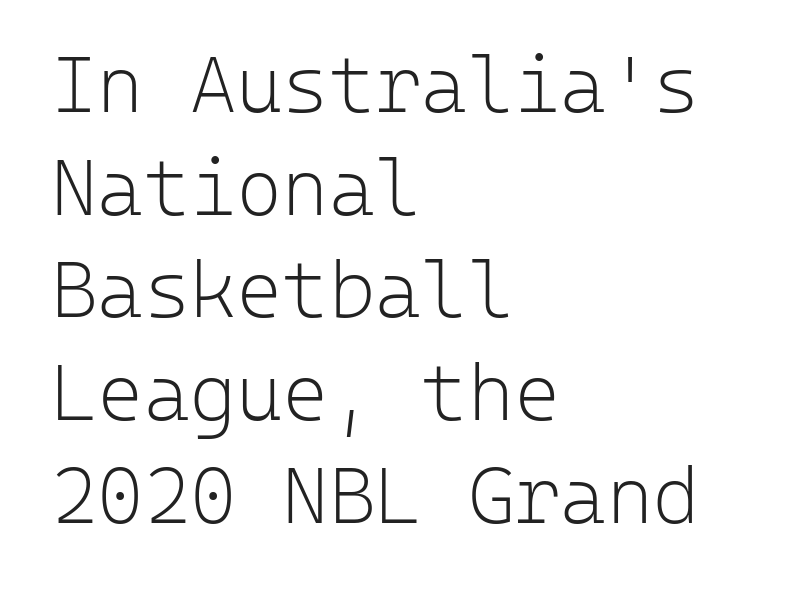
{"serif": "no", "italic": "no", "bold": "no", "weight": "light", "width": "normal", "stroke_contrast": "low", "x_height": "medium", "monospaced": "yes", "underline": "no", "align": "left", "line_spacing": "normal", "line_spacing_ratio": 1.3, "letter_spacing": "normal", "letter_spacing_em": 0.0, "glyph_px": 79}
